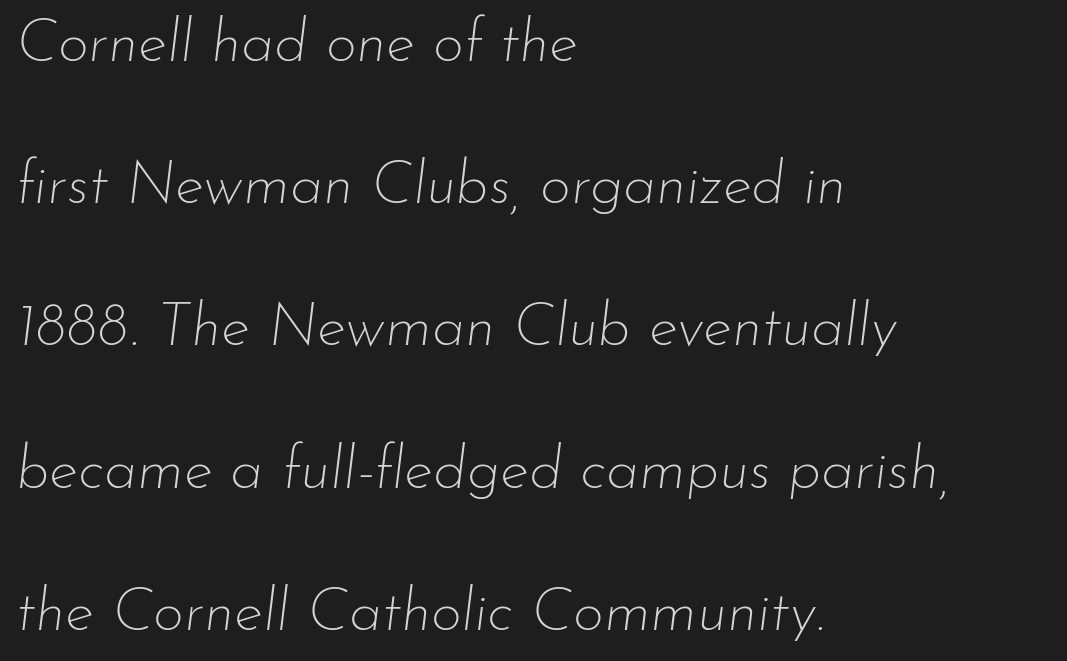
{"italic": "yes", "lean": "right", "slant_degrees": 7, "bold": "no", "weight": "thin", "width": "normal", "stroke_contrast": "low", "x_height": "small", "monospaced": "no", "underline": "no", "align": "left", "line_spacing": "loose", "line_spacing_ratio": 2.37, "letter_spacing": "normal", "letter_spacing_em": 0.0, "glyph_px": 60}
